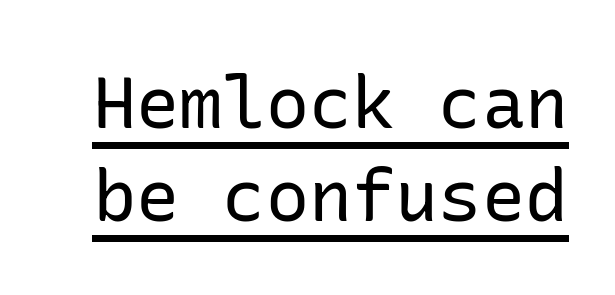
Q: Is the text bold? A: No.
Q: Is the text italic (slanted)? A: No, it is upright.
Q: Is the typeface a serif or a sans-serif typeface? A: Sans-serif.
Q: Is the text underlined? A: Yes.
Q: Is the spacing between letters normal or unusually wide? A: Normal.
Q: Is the spacing between lines tight, normal or loose? A: Normal.
Q: Width (condensed, normal, or wide)? A: Normal.
Q: Stroke contrast? A: Low.
Q: x-height? A: Medium.
